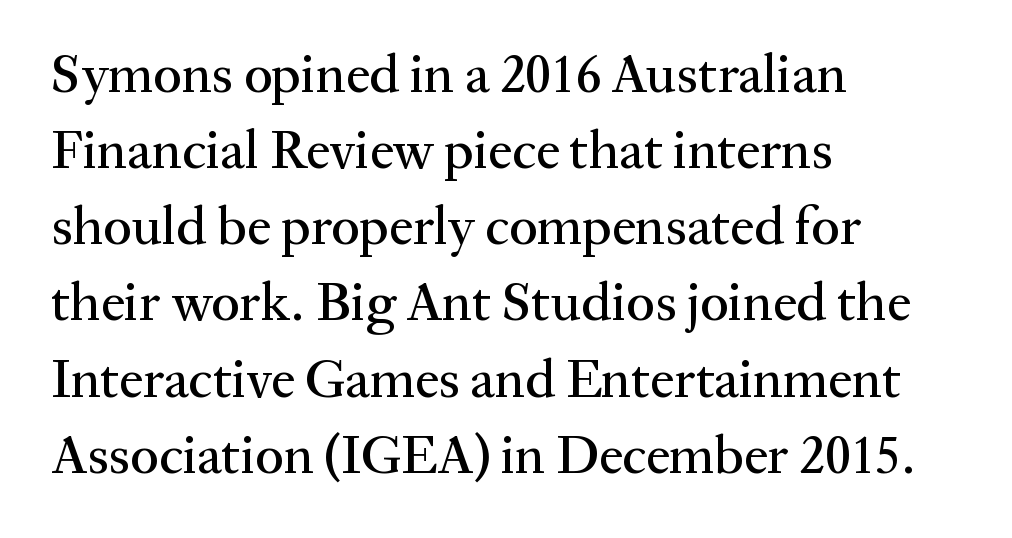
Q: Is the text italic (slanted)? A: No, it is upright.
Q: Is the typeface a serif or a sans-serif typeface? A: Serif.
Q: Is the text underlined? A: No.
Q: How is the paragraph aligned? A: Left-aligned.
Q: Is the spacing between letters normal or unusually wide? A: Normal.
Q: Is the spacing between lines tight, normal or loose? A: Normal.
Q: Width (condensed, normal, or wide)? A: Normal.
Q: Stroke contrast? A: Medium.
Q: x-height? A: Medium.
Q: Monospaced? A: No.
